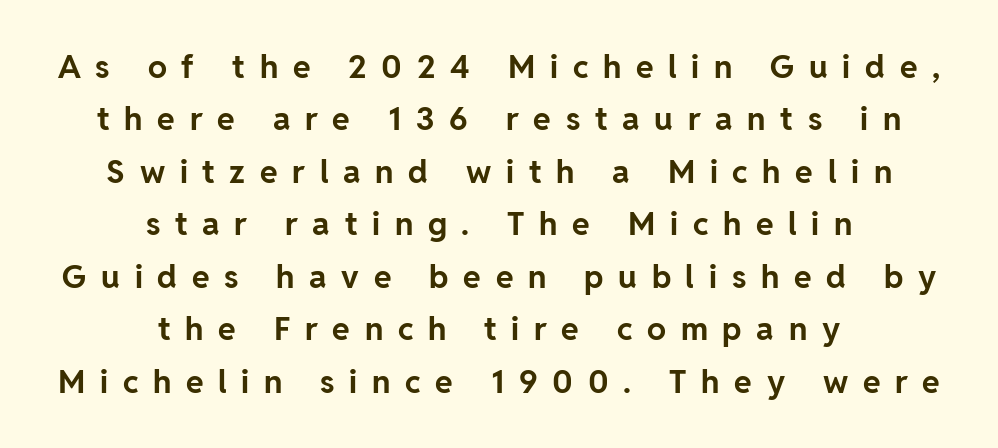
The image shows 32 px bold sans-serif type, upright; set centered, normal line spacing (1.64x), unusually wide letter spacing (+0.46 em), not underlined; low stroke contrast and a medium x-height.
